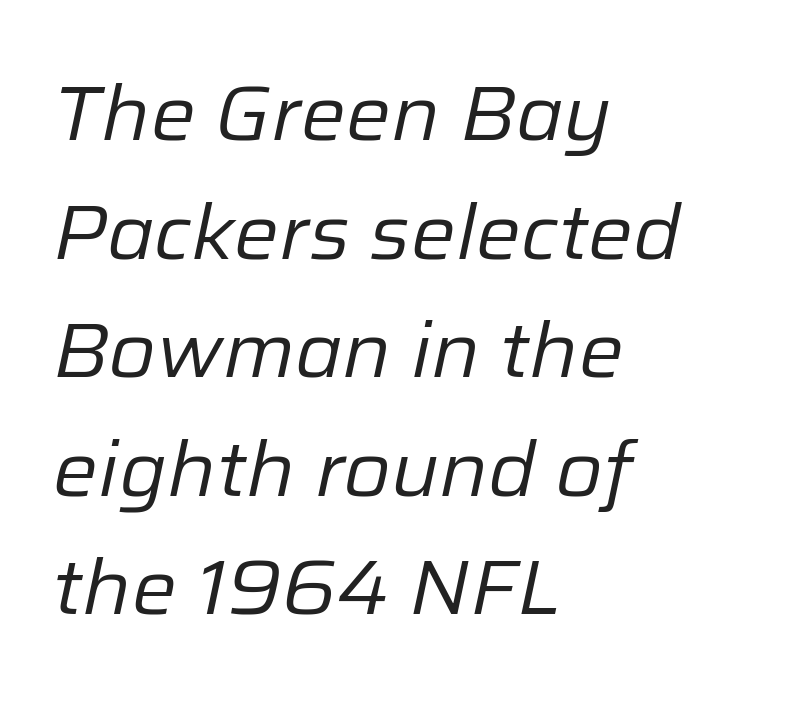
{"italic": "yes", "lean": "right", "slant_degrees": 12, "bold": "no", "weight": "regular", "width": "normal", "stroke_contrast": "low", "x_height": "medium", "monospaced": "no", "underline": "no", "align": "left", "line_spacing": "normal", "line_spacing_ratio": 1.56, "letter_spacing": "normal", "letter_spacing_em": 0.0, "glyph_px": 76}
